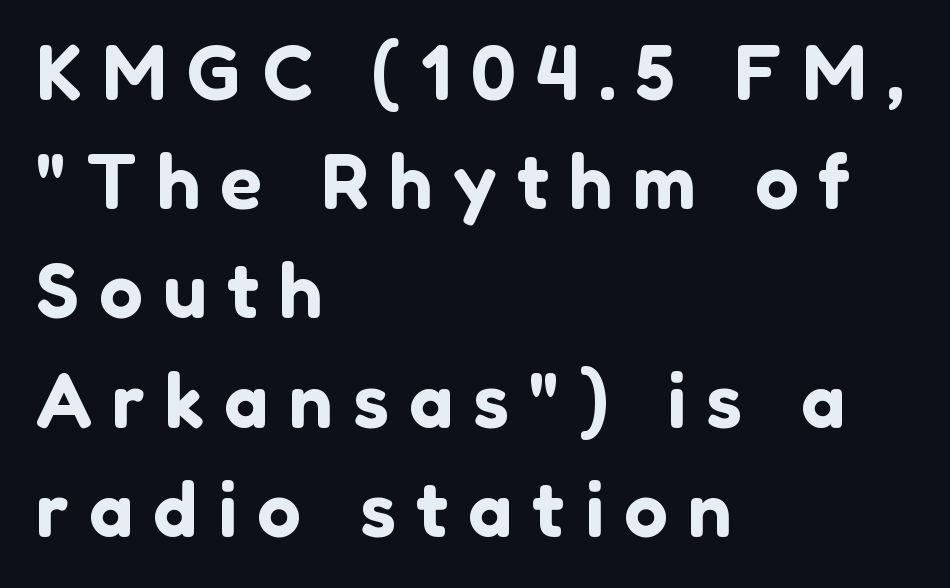
Q: Is the text italic (slanted)? A: No, it is upright.
Q: Is the typeface a serif or a sans-serif typeface? A: Sans-serif.
Q: Is the text underlined? A: No.
Q: How is the paragraph aligned? A: Left-aligned.
Q: Is the spacing between letters normal or unusually wide? A: Unusually wide.
Q: Is the spacing between lines tight, normal or loose? A: Normal.
Q: Width (condensed, normal, or wide)? A: Normal.
Q: Stroke contrast? A: Low.
Q: x-height? A: Medium.
Q: Monospaced? A: No.
